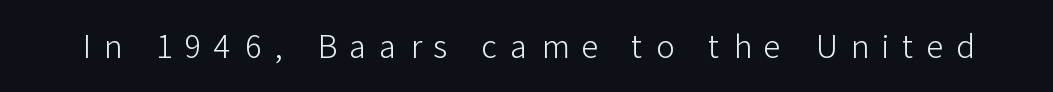
{"serif": "no", "italic": "no", "bold": "no", "weight": "light", "width": "normal", "stroke_contrast": "low", "x_height": "medium", "monospaced": "no", "underline": "no", "letter_spacing": "wide", "letter_spacing_em": 0.43, "glyph_px": 31}
